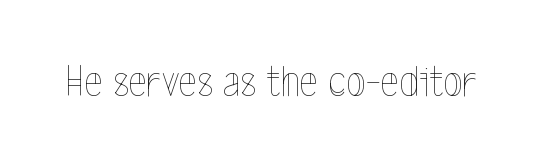
Posture: vertical. The typeface has the unassuming heft of standard copy or less. The letters sit at their default tracking, neither squeezed nor spread. Unmarked baselines from the first word to the last. Proportional: the letters do not fall into vertical columns.
